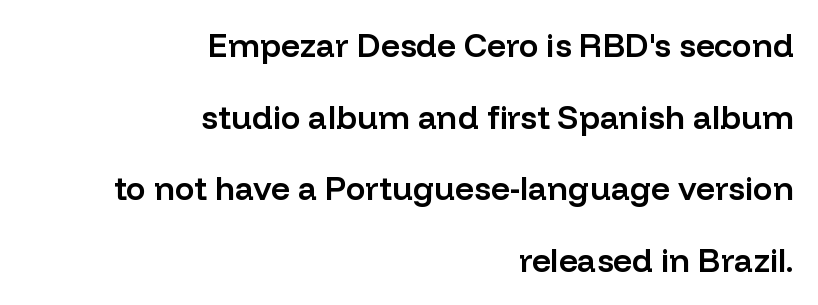
{"serif": "no", "italic": "no", "bold": "semi", "weight": "semibold", "width": "normal", "stroke_contrast": "low", "x_height": "medium", "monospaced": "no", "underline": "no", "align": "right", "line_spacing": "loose", "line_spacing_ratio": 2.17, "letter_spacing": "normal", "letter_spacing_em": 0.0, "glyph_px": 33}
